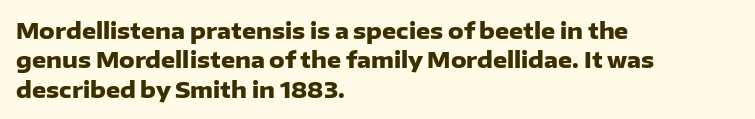
Q: Is the text bold? A: Yes.
Q: Is the text italic (slanted)? A: No, it is upright.
Q: Is the text underlined? A: No.
Q: How is the paragraph aligned? A: Left-aligned.
Q: Is the spacing between letters normal or unusually wide? A: Normal.
Q: Is the spacing between lines tight, normal or loose? A: Normal.
